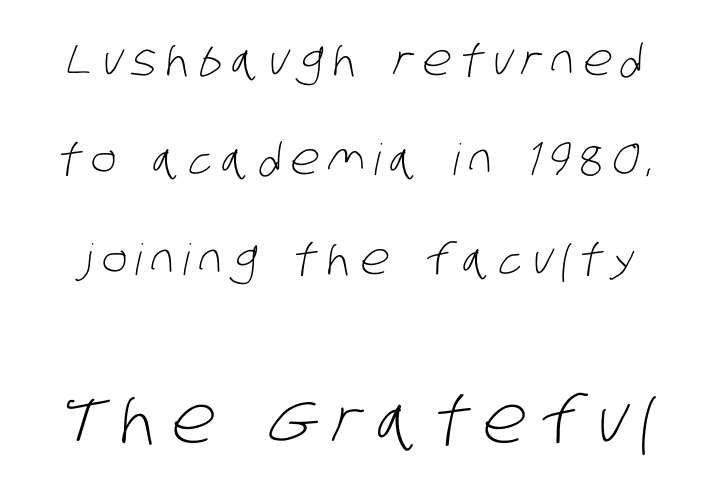
Q: Is the text bold? A: No.
Q: Is the typeface a serif or a sans-serif typeface? A: Sans-serif.
Q: Is the text underlined? A: No.
Q: Is the spacing between letters normal or unusually wide? A: Unusually wide.
Q: Is the spacing between lines tight, normal or loose? A: Loose.
Q: Which block of text is set in a larger size, the first (top) or the second (bottom)? A: The second (bottom) one.
Q: Width (condensed, normal, or wide)? A: Condensed.
Q: Stroke contrast? A: Low.
Q: x-height? A: Large.
Q: Monospaced? A: No.
